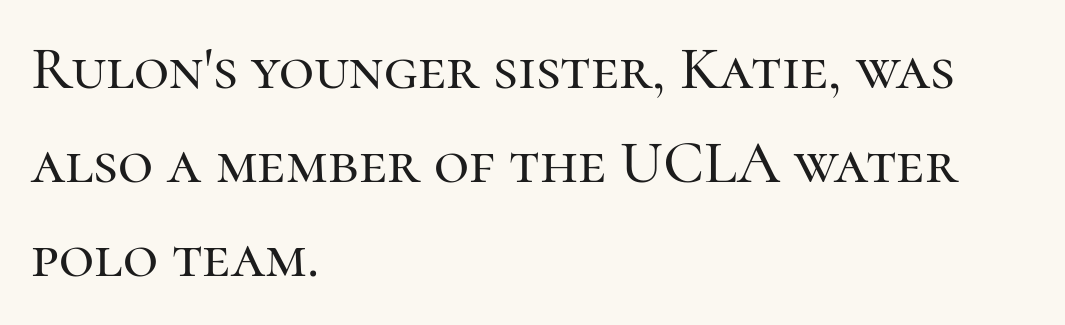
{"serif": "yes", "italic": "no", "width": "normal", "stroke_contrast": "high", "x_height": "medium", "monospaced": "no", "underline": "no", "align": "left", "line_spacing": "normal", "line_spacing_ratio": 1.54, "letter_spacing": "normal", "letter_spacing_em": 0.0, "glyph_px": 61}
